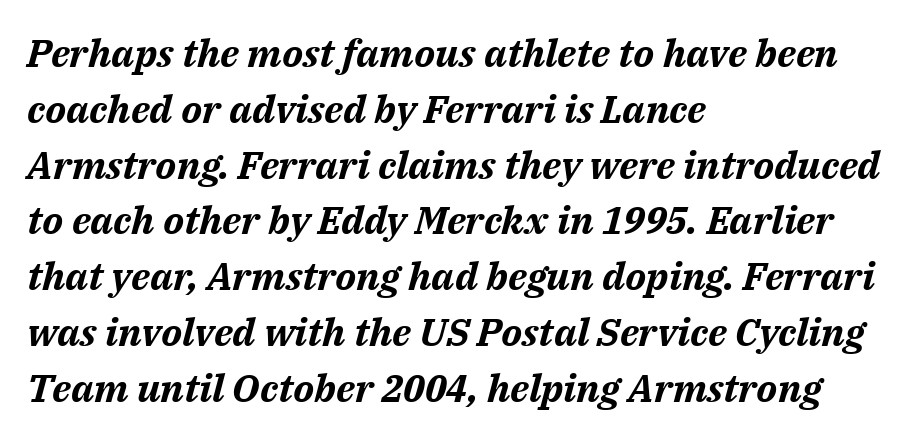
The image shows 39 px bold type, italic (leaning right); set left-aligned, normal line spacing (1.43x), normal letter spacing, not underlined; medium stroke contrast and a medium x-height.
